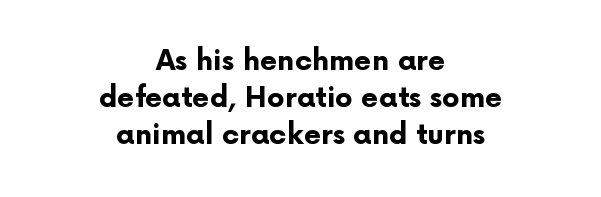
The image shows 28 px bold sans-serif type, upright; set centered, normal line spacing (1.32x), normal letter spacing, not underlined; low stroke contrast and a medium x-height.
